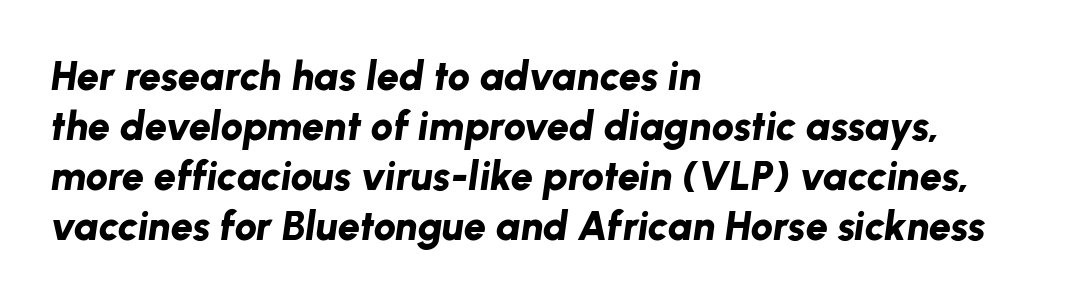
Q: Is the text bold? A: Yes.
Q: Is the text italic (slanted)? A: Yes, it leans right by about 8 degrees.
Q: Is the text underlined? A: No.
Q: How is the paragraph aligned? A: Left-aligned.
Q: Is the spacing between letters normal or unusually wide? A: Normal.
Q: Is the spacing between lines tight, normal or loose? A: Normal.
Q: Width (condensed, normal, or wide)? A: Normal.
Q: Stroke contrast? A: Low.
Q: x-height? A: Medium.
Q: Monospaced? A: No.
